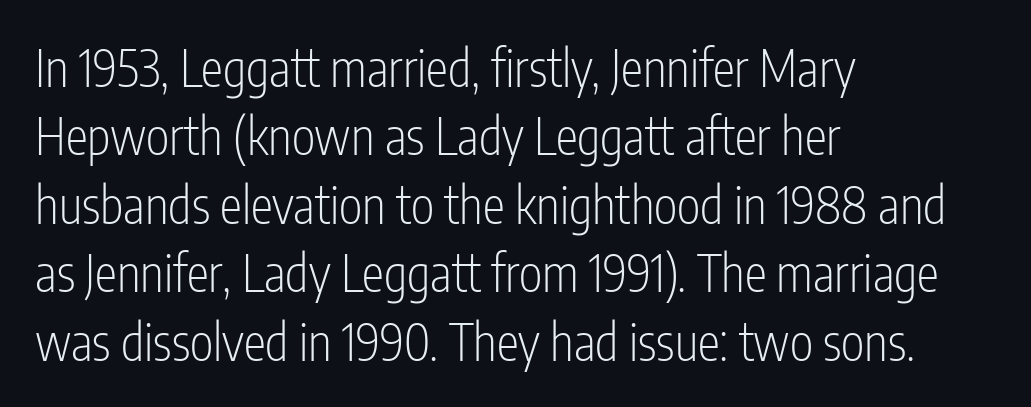
Q: Is the text bold? A: No.
Q: Is the text italic (slanted)? A: No, it is upright.
Q: Is the typeface a serif or a sans-serif typeface? A: Sans-serif.
Q: Is the text underlined? A: No.
Q: How is the paragraph aligned? A: Left-aligned.
Q: Is the spacing between letters normal or unusually wide? A: Normal.
Q: Is the spacing between lines tight, normal or loose? A: Normal.
Q: Width (condensed, normal, or wide)? A: Condensed.
Q: Stroke contrast? A: Low.
Q: x-height? A: Medium.
Q: Monospaced? A: No.
